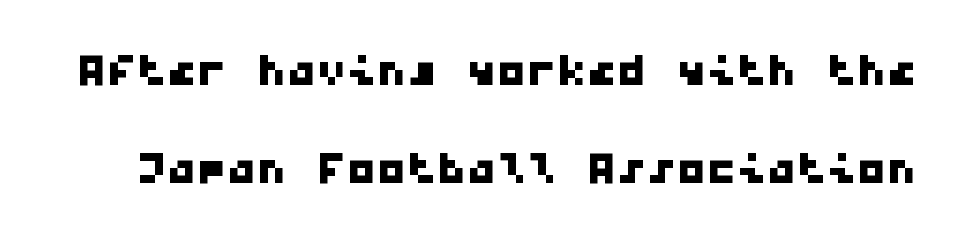
Q: Is the typeface a serif or a sans-serif typeface? A: Sans-serif.
Q: Is the text underlined? A: No.
Q: Is the spacing between letters normal or unusually wide? A: Normal.
Q: Is the spacing between lines tight, normal or loose? A: Normal.
Q: Width (condensed, normal, or wide)? A: Wide.
Q: Stroke contrast? A: Low.
Q: x-height? A: Medium.
Q: Monospaced? A: Yes.
